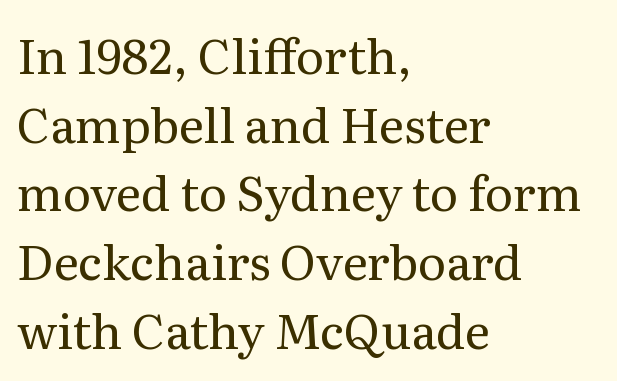
The image shows 48 px regular-weight serif type, upright; set left-aligned, normal line spacing (1.43x), normal letter spacing, not underlined; medium stroke contrast and a medium x-height.
